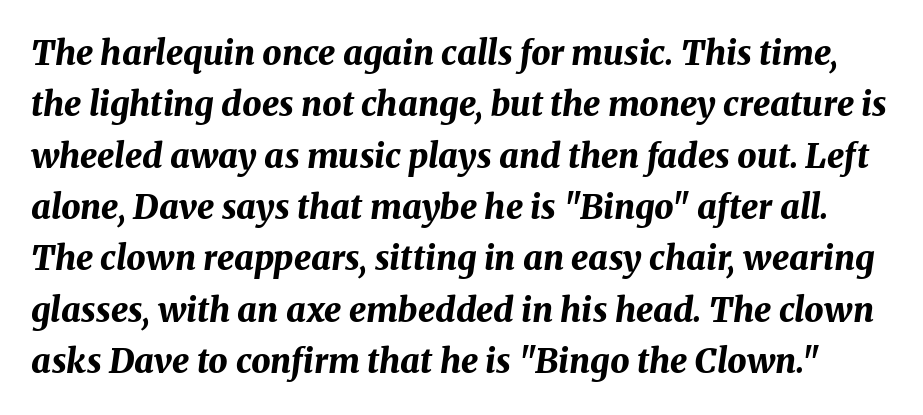
{"italic": "yes", "lean": "right", "slant_degrees": 8, "bold": "yes", "weight": "bold", "width": "normal", "stroke_contrast": "medium", "x_height": "medium", "monospaced": "no", "underline": "no", "line_spacing": "normal", "line_spacing_ratio": 1.51, "letter_spacing": "normal", "letter_spacing_em": 0.0, "glyph_px": 34}
